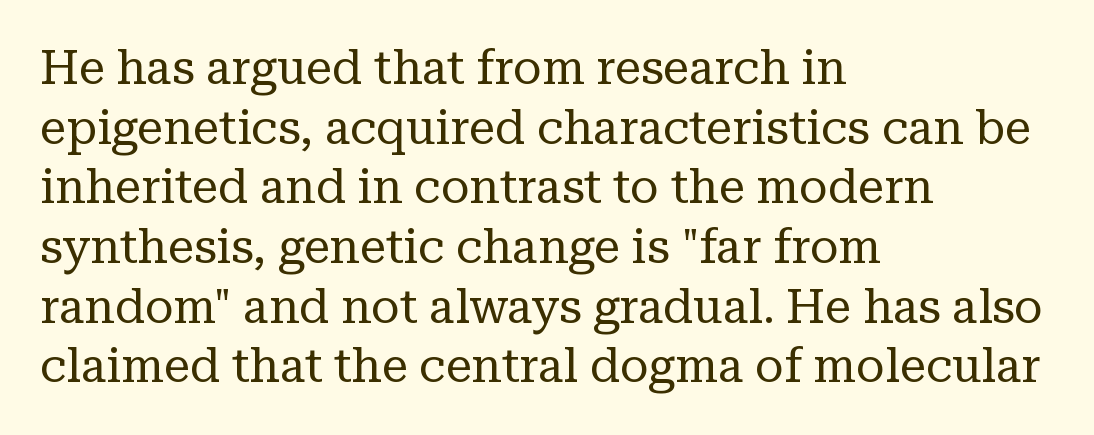
Q: Is the text bold? A: No.
Q: Is the text italic (slanted)? A: No, it is upright.
Q: Is the typeface a serif or a sans-serif typeface? A: Serif.
Q: Is the text underlined? A: No.
Q: How is the paragraph aligned? A: Left-aligned.
Q: Is the spacing between letters normal or unusually wide? A: Normal.
Q: Is the spacing between lines tight, normal or loose? A: Normal.
Q: Width (condensed, normal, or wide)? A: Normal.
Q: Stroke contrast? A: Low.
Q: x-height? A: Medium.
Q: Monospaced? A: No.
